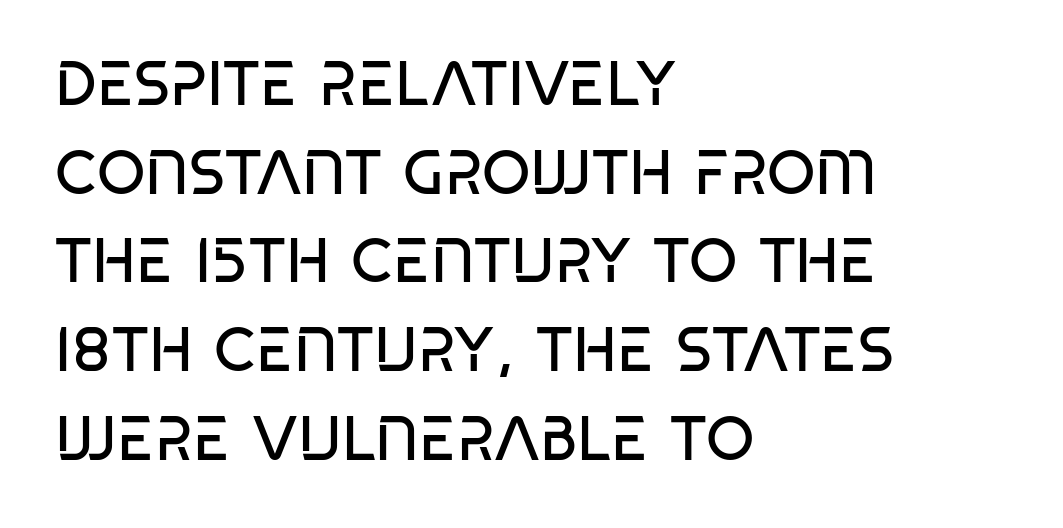
Glance below the letters and you will spot only blank space. Short note: letters normally spaced. The passage shown is typeset with a sans-serif family. The setting favours the left margin, as ordinary paragraphs usually do. Is the stroke heavy? The answer is a plain regular-or-lighter.
